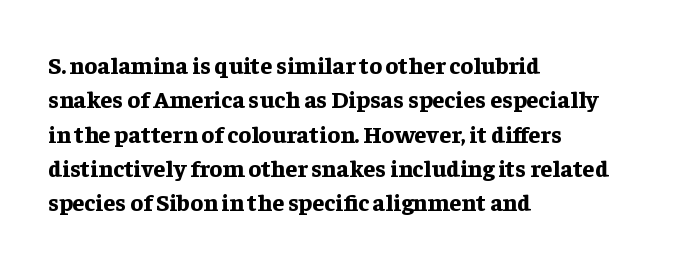
{"italic": "no", "bold": "yes", "underline": "no", "align": "left", "line_spacing": "normal", "line_spacing_ratio": 1.43, "letter_spacing": "normal", "letter_spacing_em": 0.0, "glyph_px": 24}
